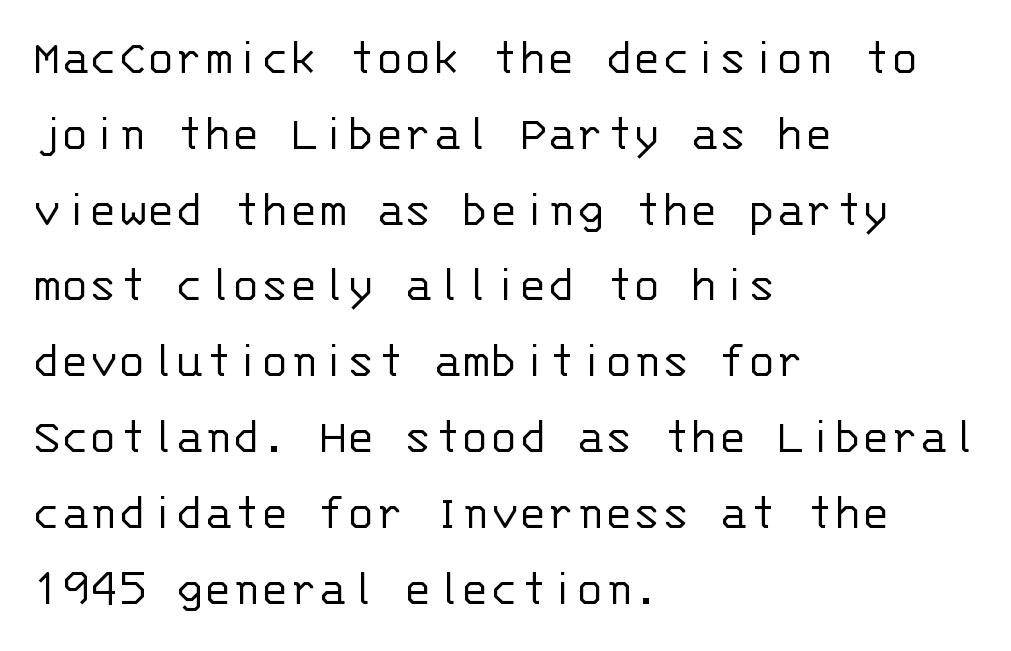
Is the letter spacing exaggerated? No — it looks like the ordinary default. Italic: no, the glyphs are upright roman. Are there feet on the stems? There aren't — it's a sans. Leading matches the norm, producing a regular column. A classic flush-left, rag-right setting is used for this passage.
